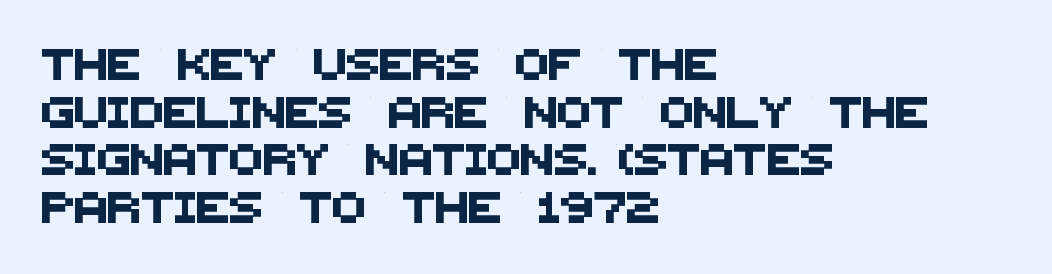
Q: Is the typeface a serif or a sans-serif typeface? A: Sans-serif.
Q: Is the text underlined? A: No.
Q: How is the paragraph aligned? A: Left-aligned.
Q: Is the spacing between letters normal or unusually wide? A: Normal.
Q: Is the spacing between lines tight, normal or loose? A: Normal.
Q: Width (condensed, normal, or wide)? A: Normal.
Q: Stroke contrast? A: Medium.
Q: x-height? A: Large.
Q: Monospaced? A: No.
